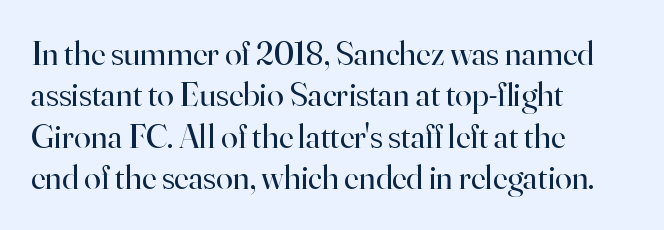
{"serif": "yes", "italic": "no", "bold": "no", "weight": "regular", "width": "normal", "stroke_contrast": "high", "x_height": "small", "monospaced": "no", "underline": "no", "align": "left", "line_spacing_ratio": 1.22, "letter_spacing": "normal", "letter_spacing_em": 0.0, "glyph_px": 34}
